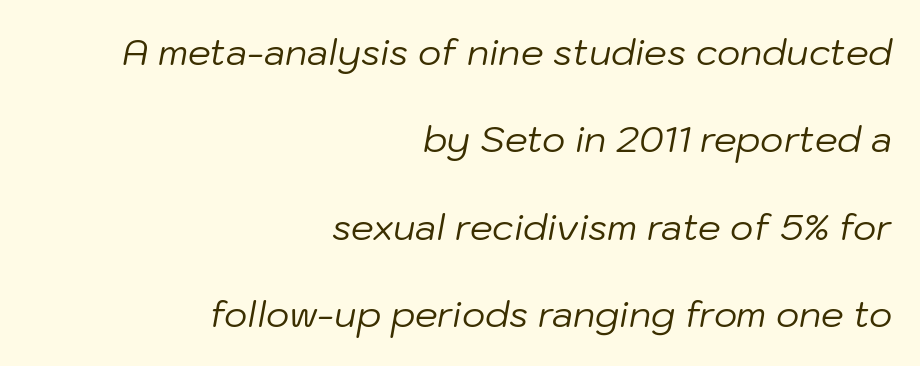
Q: Is the text bold? A: No.
Q: Is the text italic (slanted)? A: Yes, it leans right by about 10 degrees.
Q: Is the text underlined? A: No.
Q: How is the paragraph aligned? A: Right-aligned.
Q: Is the spacing between letters normal or unusually wide? A: Normal.
Q: Is the spacing between lines tight, normal or loose? A: Loose.
Q: Width (condensed, normal, or wide)? A: Normal.
Q: Stroke contrast? A: Low.
Q: x-height? A: Medium.
Q: Monospaced? A: No.
